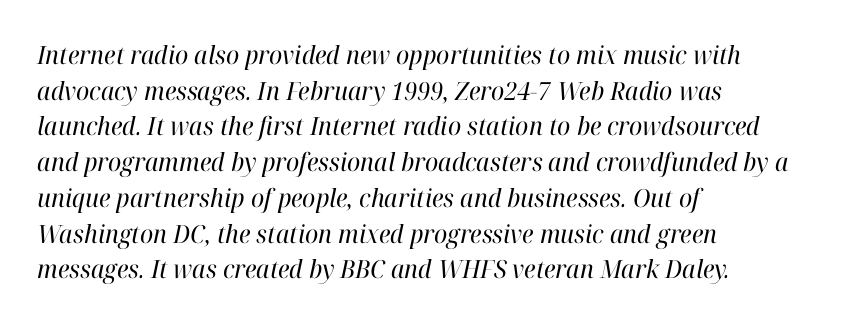
The image shows 25 px text type, italic (leaning right); set left-aligned, normal line spacing (1.43x), normal letter spacing, not underlined.
